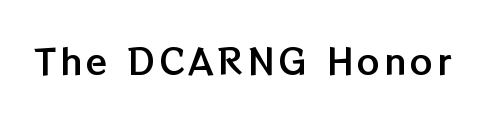
Vertical strokes here are truly vertical. Rule under the text: the space is simply empty. Think of a printed novel: that variable character pitch is what you see here.
